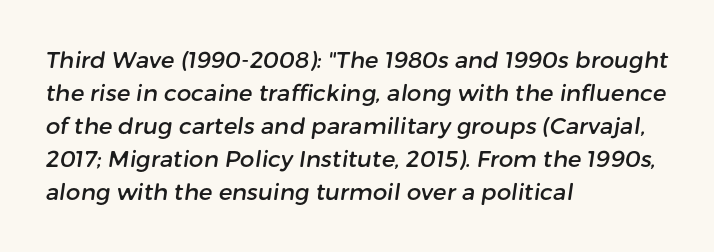
{"underline": "no", "align": "left", "line_spacing": "normal", "line_spacing_ratio": 1.44, "letter_spacing": "normal", "letter_spacing_em": 0.0, "glyph_px": 23}
